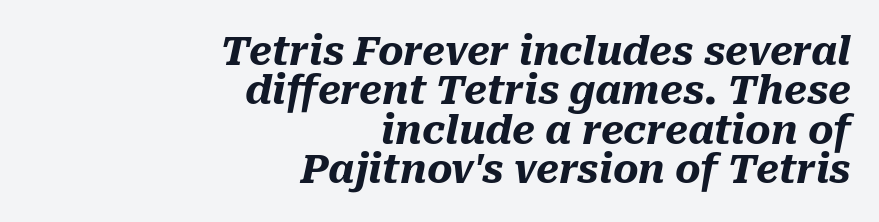
Nobody touched the tracking dial on this one. Note the varied advance widths — an 'i' is clearly narrower than an 'm'. Leftover space on each line is placed entirely before the opening word. The strip under each line holds only bare page. The block of text is dense from top to bottom, with scant space between rows. Italic? Definitely — the glyphs are oblique.
